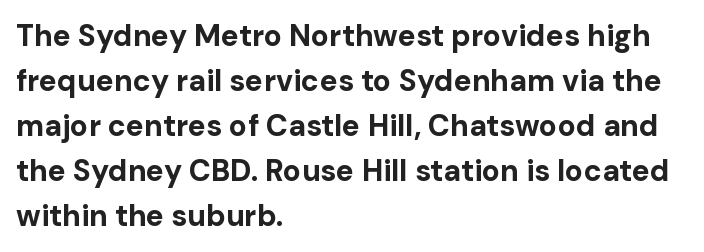
Q: Is the text bold? A: Yes.
Q: Is the text italic (slanted)? A: No, it is upright.
Q: Is the typeface a serif or a sans-serif typeface? A: Sans-serif.
Q: Is the text underlined? A: No.
Q: How is the paragraph aligned? A: Left-aligned.
Q: Is the spacing between letters normal or unusually wide? A: Normal.
Q: Is the spacing between lines tight, normal or loose? A: Normal.
Q: Width (condensed, normal, or wide)? A: Normal.
Q: Stroke contrast? A: Low.
Q: x-height? A: Medium.
Q: Monospaced? A: No.
